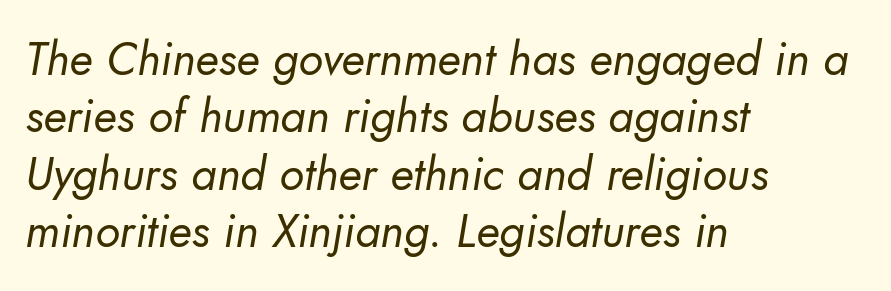
The image shows 46 px regular-weight sans-serif type; set left-aligned, normal line spacing (1.25x), normal letter spacing, not underlined; low stroke contrast and a small x-height.
